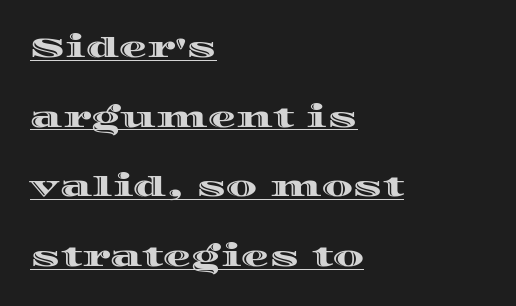
{"italic": "no", "width": "wide", "x_height": "large", "monospaced": "no", "underline": "yes", "align": "left", "line_spacing": "loose", "line_spacing_ratio": 2.49, "letter_spacing": "normal", "letter_spacing_em": 0.0, "glyph_px": 28}
